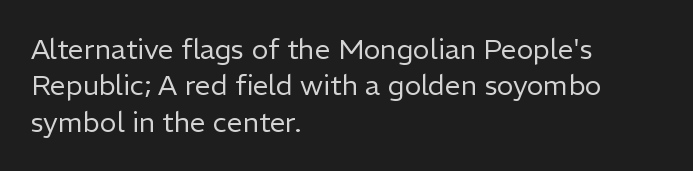
Q: Is the text bold? A: No.
Q: Is the text italic (slanted)? A: No, it is upright.
Q: Is the typeface a serif or a sans-serif typeface? A: Sans-serif.
Q: Is the text underlined? A: No.
Q: How is the paragraph aligned? A: Left-aligned.
Q: Is the spacing between letters normal or unusually wide? A: Normal.
Q: Is the spacing between lines tight, normal or loose? A: Normal.
Q: Width (condensed, normal, or wide)? A: Normal.
Q: Stroke contrast? A: Low.
Q: x-height? A: Medium.
Q: Monospaced? A: No.
